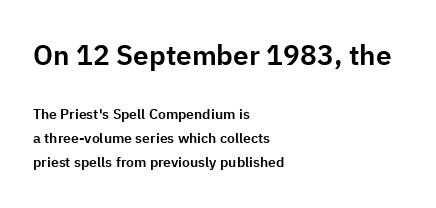
Which chunk is bigger? The first one — the top block dwarfs the bottom. A typesetter would call this proportional, since set widths differ per character. Caption: standard tracking, unaltered. The letters carry no serifs — their stems end cleanly without finishing strokes. Type without underlining. Each new line begins a customary step beneath the previous one.
